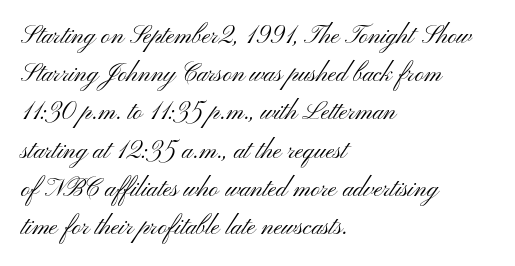
The image shows 25 px text type; set left-aligned, normal line spacing (1.53x), normal letter spacing, not underlined.
